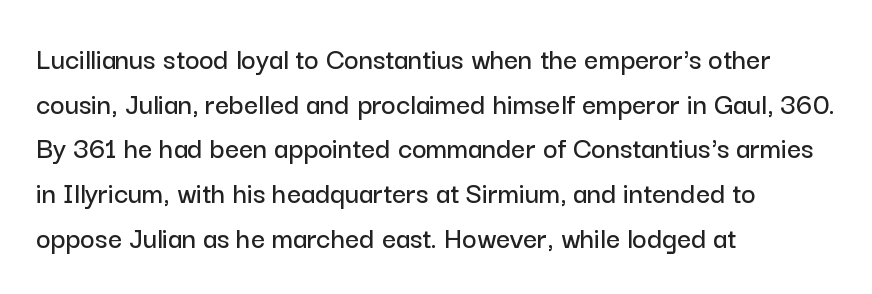
Each word holds together tightly as a unit, with standard inter-letter gaps. The face used here is proportionally spaced, like ordinary book or web type. The typesetter chose a ragged-right arrangement here. The designer left line spacing at the default. Type without underlining.
